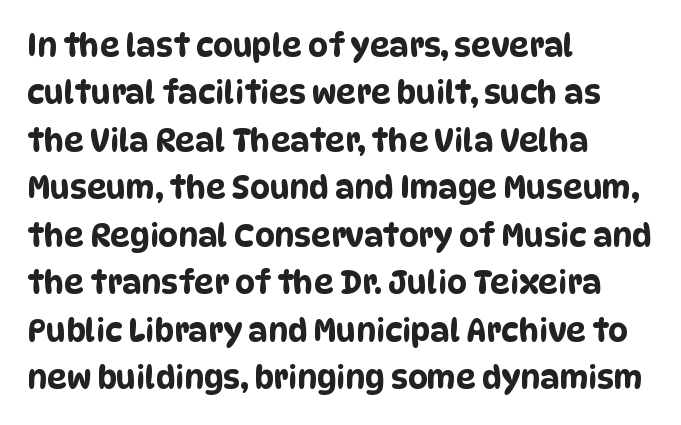
{"serif": "no", "width": "condensed", "stroke_contrast": "low", "x_height": "large", "monospaced": "no", "underline": "no", "align": "left", "line_spacing": "normal", "line_spacing_ratio": 1.53, "letter_spacing": "normal", "letter_spacing_em": 0.0, "glyph_px": 31}
